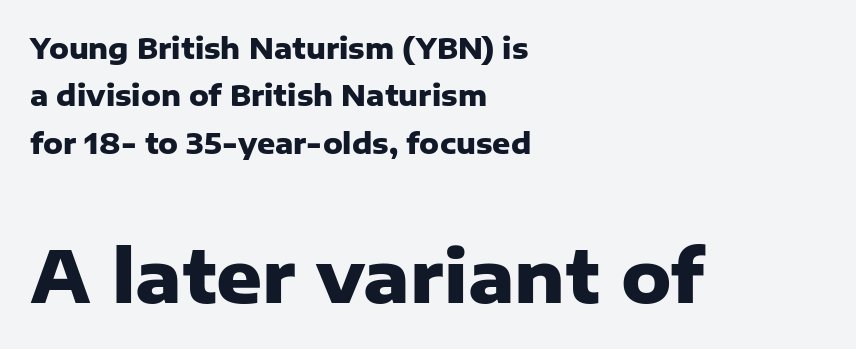
The image shows 71 px heavy sans-serif type, upright; set left-aligned, normal line spacing (1.69x), normal letter spacing, not underlined; the second (bottom) block is 2.54x larger; low stroke contrast and a medium x-height.
